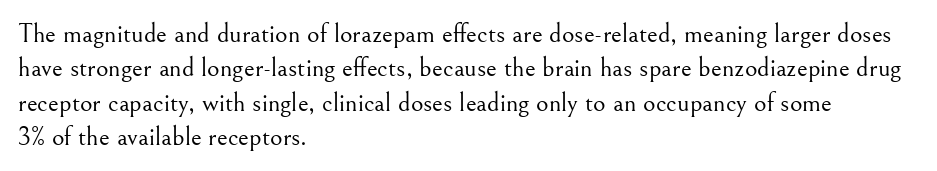
{"italic": "no", "bold": "no", "underline": "no", "align": "left", "line_spacing": "normal", "line_spacing_ratio": 1.27, "letter_spacing": "normal", "letter_spacing_em": 0.0, "glyph_px": 27}
